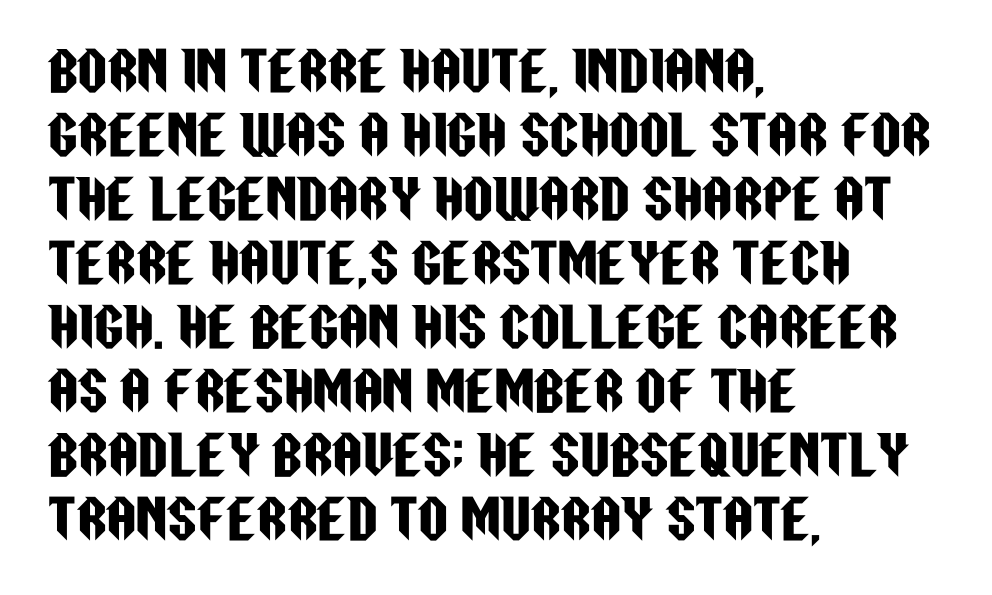
Q: Is the text italic (slanted)? A: No, it is upright.
Q: Is the typeface a serif or a sans-serif typeface? A: Sans-serif.
Q: Is the text underlined? A: No.
Q: How is the paragraph aligned? A: Left-aligned.
Q: Is the spacing between letters normal or unusually wide? A: Normal.
Q: Width (condensed, normal, or wide)? A: Condensed.
Q: Stroke contrast? A: Low.
Q: x-height? A: Large.
Q: Monospaced? A: No.
